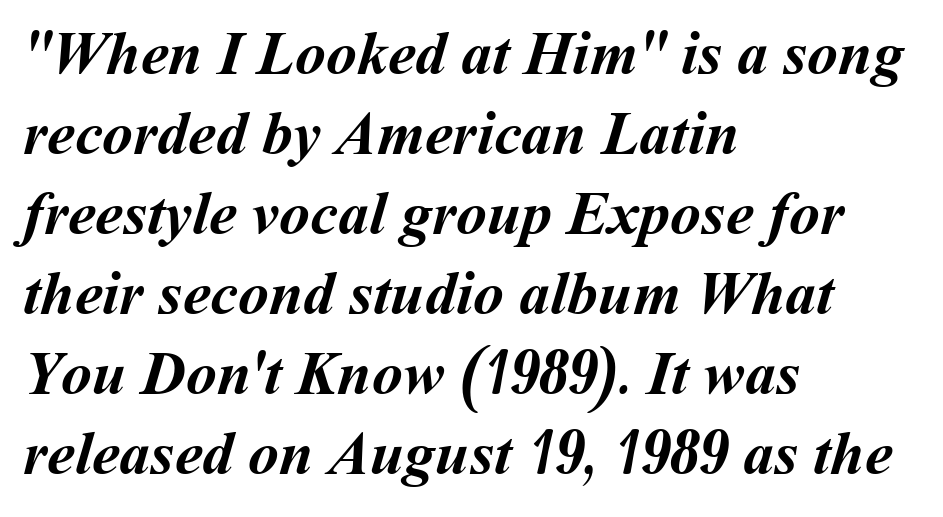
{"bold": "yes", "weight": "semibold", "width": "normal", "stroke_contrast": "medium", "x_height": "medium", "monospaced": "no", "underline": "no", "align": "left", "line_spacing": "normal", "line_spacing_ratio": 1.29, "letter_spacing": "normal", "letter_spacing_em": 0.0, "glyph_px": 62}
